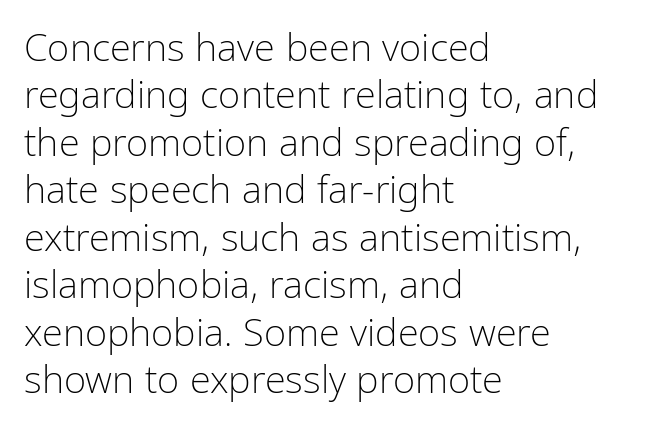
Q: Is the text bold? A: No.
Q: Is the text italic (slanted)? A: No, it is upright.
Q: Is the typeface a serif or a sans-serif typeface? A: Sans-serif.
Q: Is the text underlined? A: No.
Q: How is the paragraph aligned? A: Left-aligned.
Q: Is the spacing between letters normal or unusually wide? A: Normal.
Q: Is the spacing between lines tight, normal or loose? A: Normal.
Q: Width (condensed, normal, or wide)? A: Condensed.
Q: Stroke contrast? A: Low.
Q: x-height? A: Medium.
Q: Monospaced? A: No.
